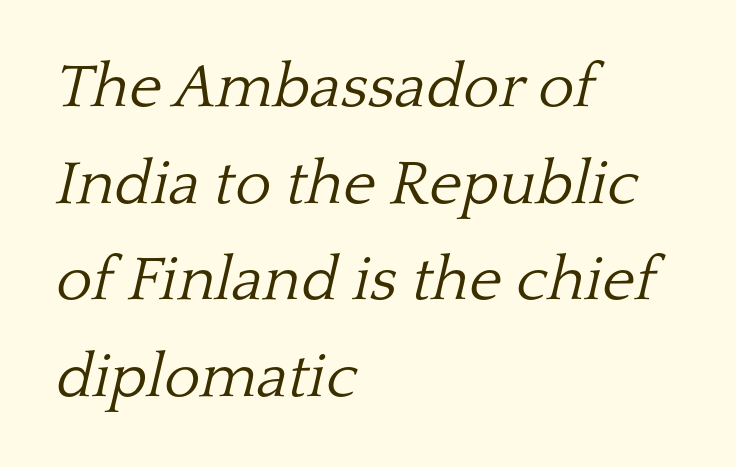
The image shows 62 px light serif type, italic (leaning right); set left-aligned, normal line spacing (1.56x), normal letter spacing, not underlined; low stroke contrast and a medium x-height.
